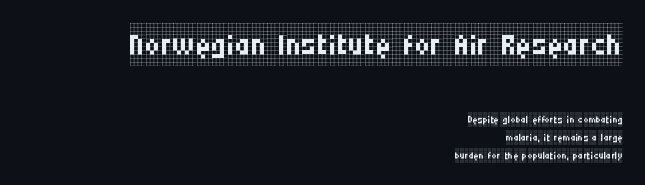
The image shows 43 px regular-weight, condensed serif type, upright; set right-aligned, normal line spacing (1.29x), normal letter spacing, not underlined; the first (top) block is 3.07x larger; low stroke contrast and a large x-height.
